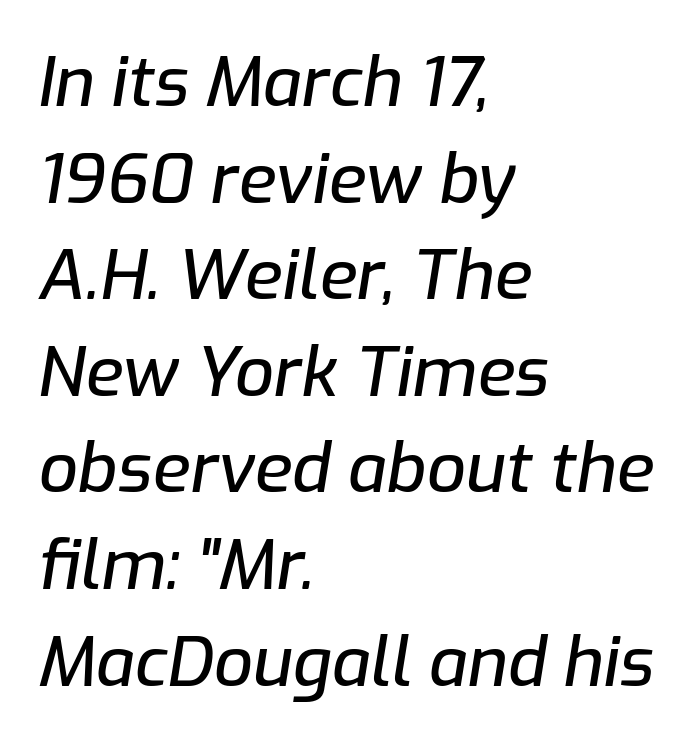
Teacher's note: observe the even left margin — that is flush-left alignment. Regular leading. If you drew a line through each stem, it would be angled. The horizontal fit of the characters is conventional and even. The glyphs are unaccompanied by any horizontal stroke below them. Is this a fixed-width face? No — the glyphs have proportional, varying widths.
